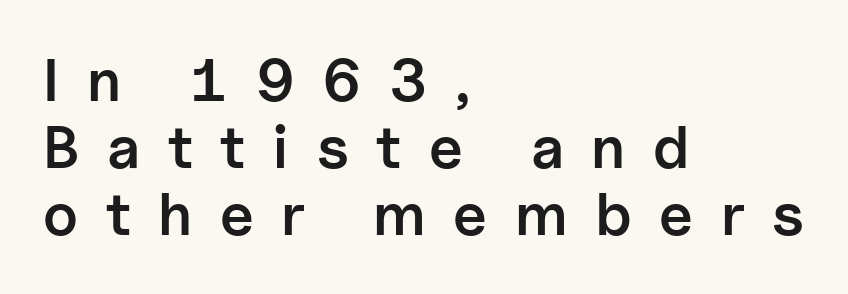
Each new line begins almost immediately beneath the previous one. Do the letters lean? They stand straight. Between one letter and the next there's a generous, obvious gap. Here the designer chose a conventional face with non-uniform glyph widths. These lines stack with their left ends in a neat column. The typeface chosen for these lines omits serifs.
